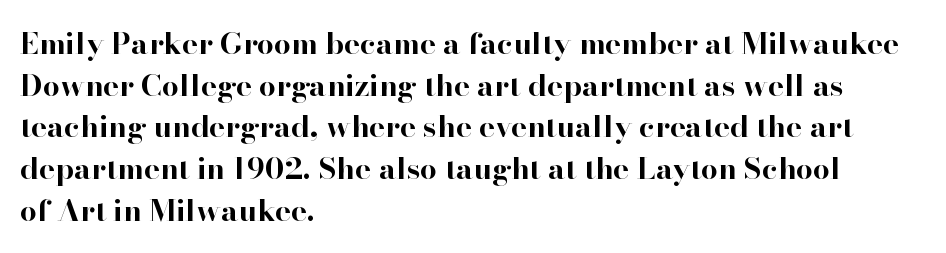
{"serif": "yes", "italic": "no", "bold": "yes", "weight": "bold", "width": "normal", "stroke_contrast": "high", "x_height": "small", "monospaced": "no", "underline": "no", "align": "left", "line_spacing": "normal", "line_spacing_ratio": 1.39, "letter_spacing": "normal", "letter_spacing_em": 0.0, "glyph_px": 30}
